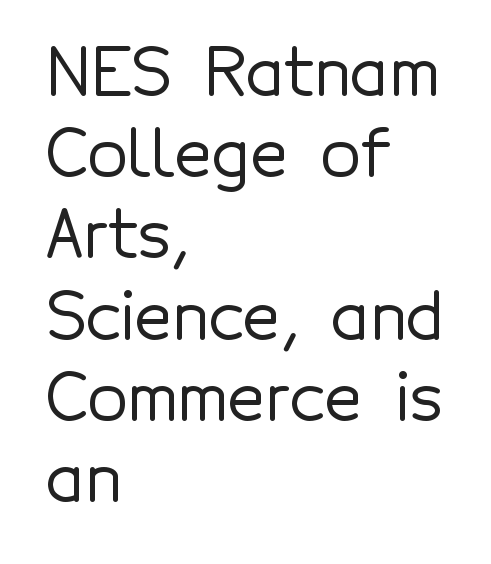
The image shows 65 px sans-serif type, upright; set left-aligned, normal line spacing (1.25x), normal letter spacing, not underlined; a medium x-height.
